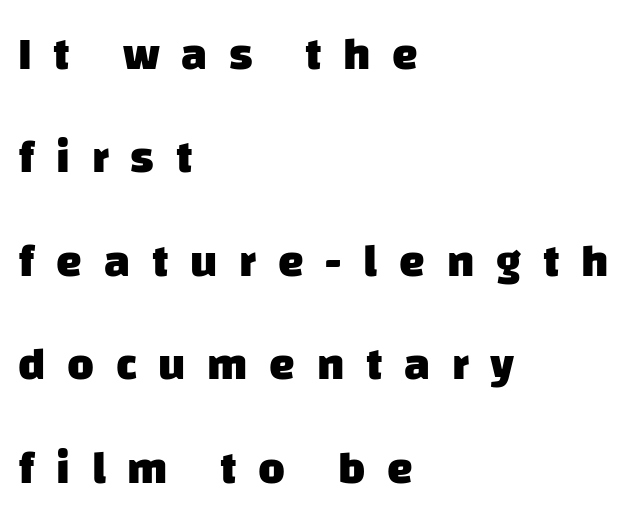
Vertically, the passage feels expansive, rows floating well apart. Tracking value appears strongly positive — letters spread wide. Has an underline been added? It has not. The passage shown is typed in a proportional face where columns would drift. This sample is left-justified, so line endings fall wherever the words run out.
